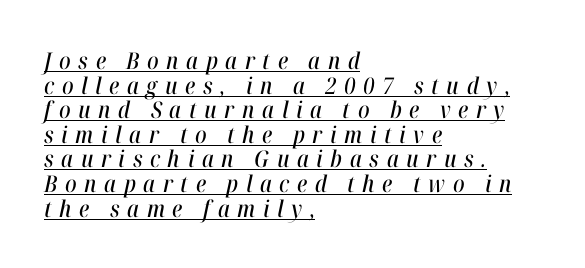
These characters rest on top of a visible drawn line. The gaps between neighbouring characters are conspicuously large. The text carries the slant typical of an italic or oblique font. This sample is left-justified, so line endings fall wherever the words run out. The line-height multiplier appears low, near solid setting.
